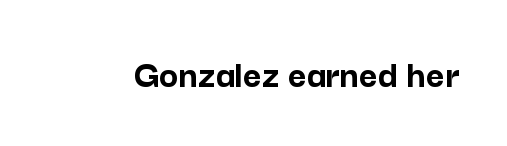
Q: Is the text bold? A: Yes.
Q: Is the text italic (slanted)? A: No, it is upright.
Q: Is the typeface a serif or a sans-serif typeface? A: Sans-serif.
Q: Is the text underlined? A: No.
Q: Is the spacing between letters normal or unusually wide? A: Normal.
Q: Width (condensed, normal, or wide)? A: Normal.
Q: Stroke contrast? A: Low.
Q: x-height? A: Medium.
Q: Monospaced? A: No.
